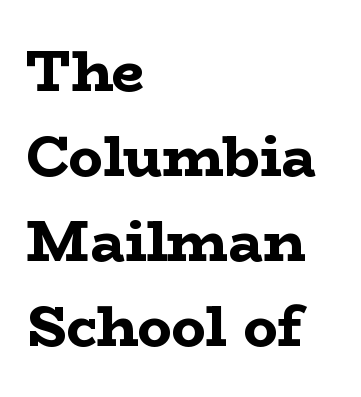
Q: Is the text bold? A: Yes.
Q: Is the text italic (slanted)? A: No, it is upright.
Q: Is the typeface a serif or a sans-serif typeface? A: Serif.
Q: Is the text underlined? A: No.
Q: How is the paragraph aligned? A: Left-aligned.
Q: Is the spacing between letters normal or unusually wide? A: Normal.
Q: Is the spacing between lines tight, normal or loose? A: Normal.
Q: Width (condensed, normal, or wide)? A: Wide.
Q: Stroke contrast? A: Low.
Q: x-height? A: Medium.
Q: Monospaced? A: No.
